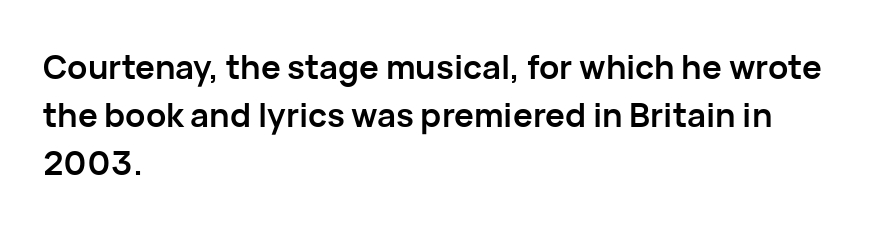
{"serif": "no", "italic": "no", "bold": "yes", "weight": "semibold", "width": "normal", "stroke_contrast": "low", "x_height": "medium", "monospaced": "no", "underline": "no", "align": "left", "line_spacing": "normal", "line_spacing_ratio": 1.46, "letter_spacing": "normal", "letter_spacing_em": 0.0, "glyph_px": 33}
